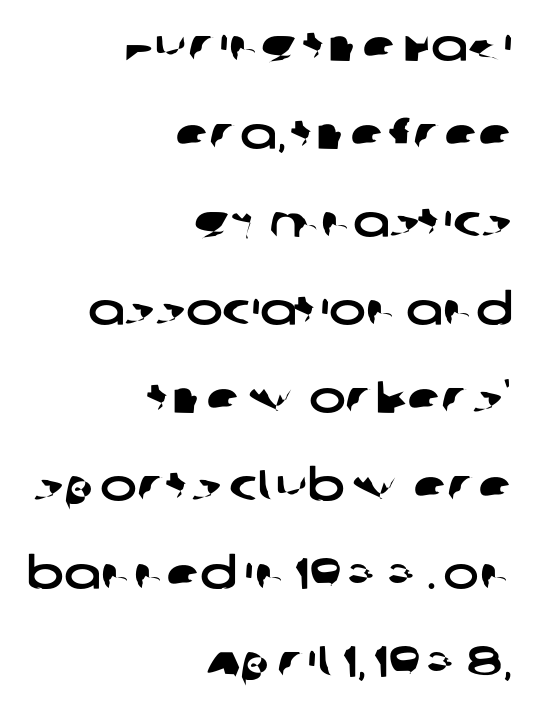
The image shows 44 px wide sans-serif type; set right-aligned, loose line spacing (2.0x), normal letter spacing, not underlined; low stroke contrast and a large x-height.
